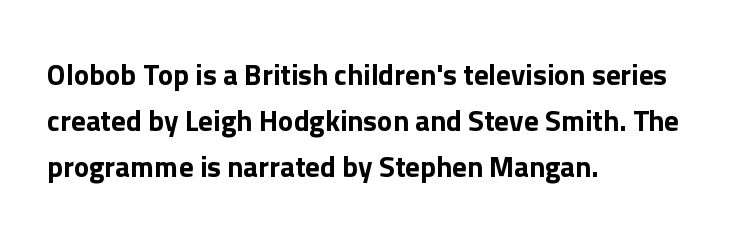
The image shows 29 px sans-serif type, upright; set left-aligned, normal line spacing (1.58x), normal letter spacing, not underlined; low stroke contrast and a medium x-height.
